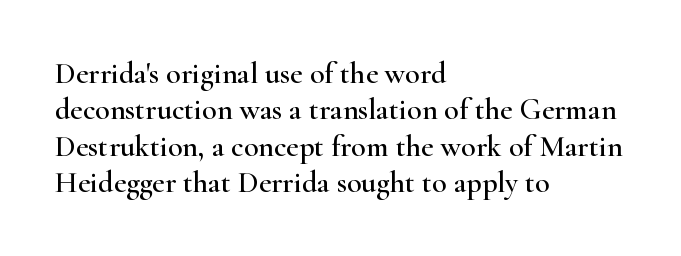
Check under the words: just untouched page. The glyphs in this specimen are seriffed. Does the lettering tilt? It doesn't — this is upright. Alignment: flush left. The gaps between neighbouring characters are ordinary and unremarkable.
